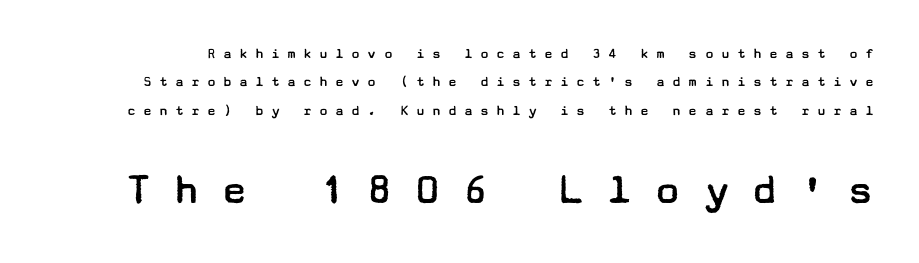
{"serif": "no", "italic": "no", "bold": "no", "weight": "regular", "width": "wide", "stroke_contrast": "low", "x_height": "medium", "underline": "no", "line_spacing_ratio": 1.89, "letter_spacing": "wide", "letter_spacing_em": 0.47, "larger_block": "second", "size_ratio": 3.0, "glyph_px": 45}
